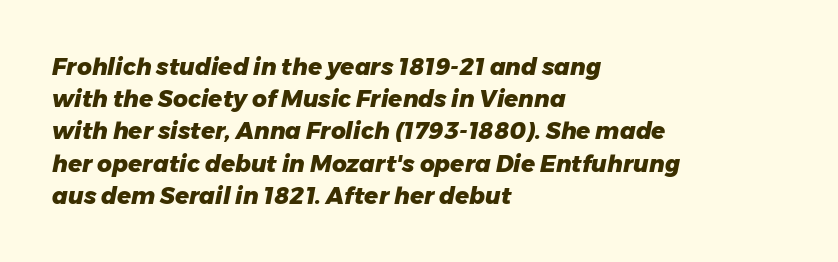
Does the weight exceed regular? Yes, all the way to bold. The face used here has a pronounced slope to its letters. Has an underline been added? It has not. One-word summary of the alignment: left. Normally led — the rows are evenly, conventionally spaced.
